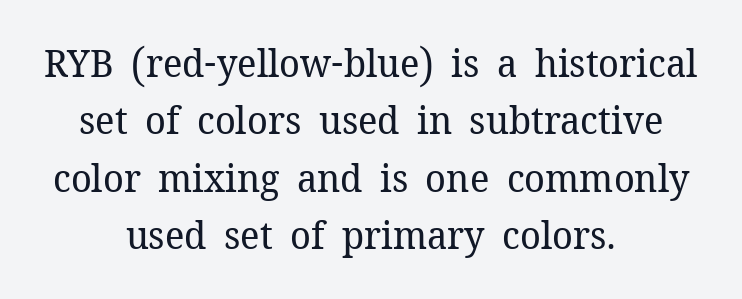
This reads as an unemphasized weight, regular at the heaviest. Line starts and ends both wander, symmetrically. Only glyphs here, with clear space below each row. Quick note: interline space is typical. This sample uses plain, unmodified letter spacing.
